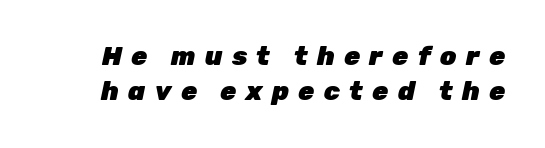
You'd pick this weight for a headline — it's a proper bold. The letters are slanted; this is an italic face. Each row of text sits above clean, open space. These lines sit exactly where default settings would place them. This rendering widens character spacing well past its baseline value.
